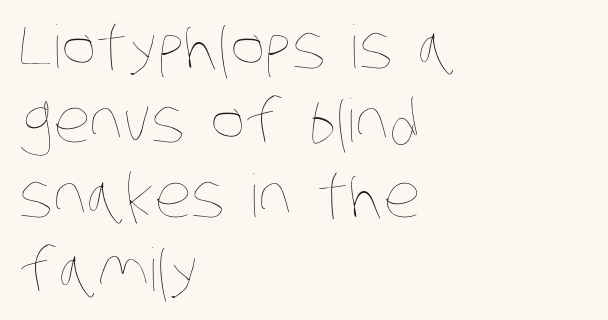
Q: Is the text bold? A: No.
Q: Is the text underlined? A: No.
Q: How is the paragraph aligned? A: Left-aligned.
Q: Is the spacing between letters normal or unusually wide? A: Normal.
Q: Is the spacing between lines tight, normal or loose? A: Normal.
Q: Width (condensed, normal, or wide)? A: Condensed.
Q: Stroke contrast? A: Low.
Q: x-height? A: Large.
Q: Monospaced? A: No.
